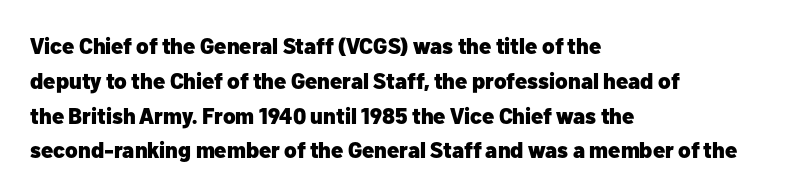
One-word summary of the alignment: left. Characters remain perfectly vertical along every line. Words float on clear page, feet unadorned. Look at the tracking — it's just the regular setting, nothing added.
